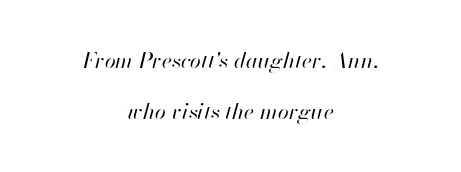
Lines of text with bare space underneath. Line starts and ends both wander, symmetrically. Letter spacing: default. You can tell it's italic because the verticals aren't actually vertical.
